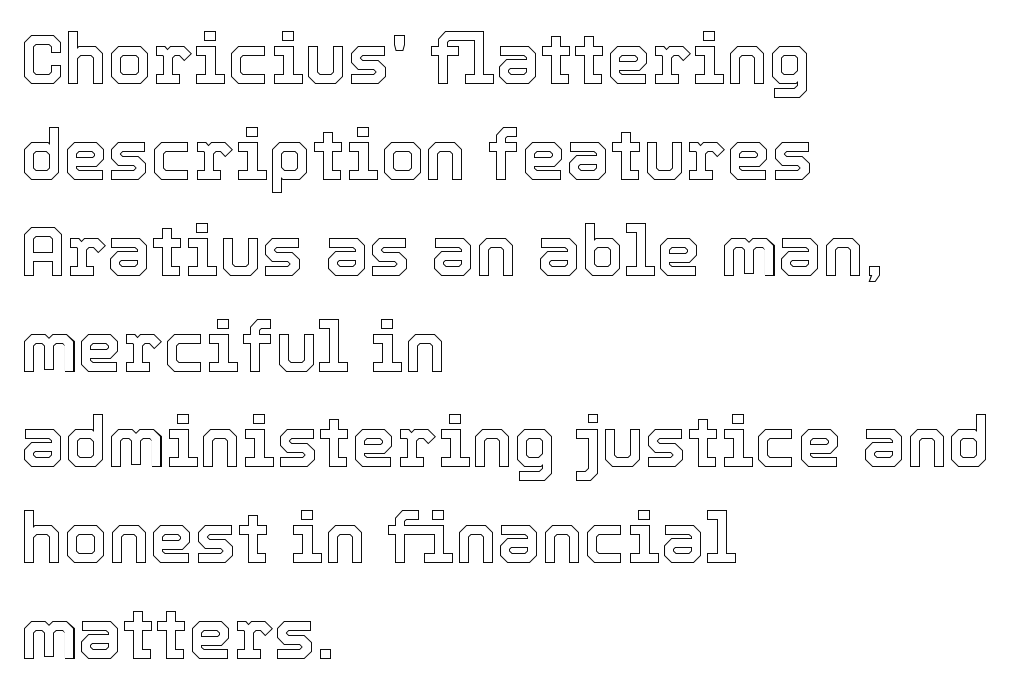
Letter spacing: default. In CSS terms this would be text-align: left. Reading down the column, the eye jumps a familiar distance to each next line. A typesetter would call this proportional, since set widths differ per character. In terms of posture, this sample is upright.
